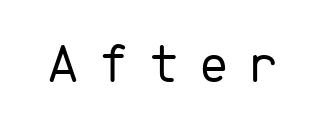
{"serif": "no", "italic": "no", "bold": "no", "weight": "light", "width": "normal", "stroke_contrast": "low", "x_height": "medium", "monospaced": "yes", "underline": "no", "letter_spacing": "wide", "letter_spacing_em": 0.32, "glyph_px": 57}
